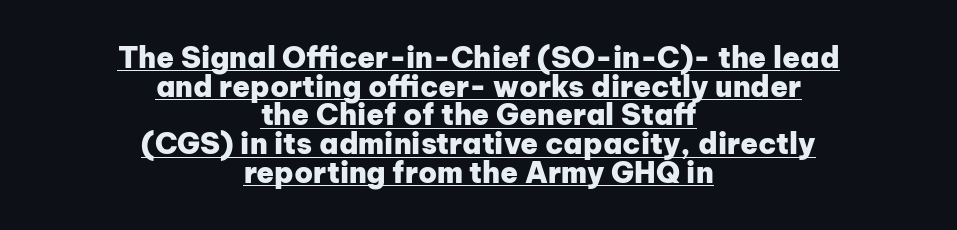
Italic? Not at all — the glyphs are vertical. The face used here has the dense, thick strokes of a bold. Every row of glyphs is offset so its center matches the block's center. Underlining? Definitely there. Very little white space separates one row of letters from the next. Glyph-to-glyph distance matches everyday printed text.
